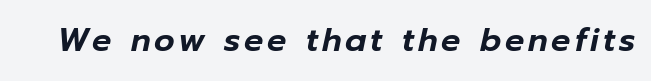
The image shows 32 px text type, italic (leaning right); set not underlined; low stroke contrast and a medium x-height.
